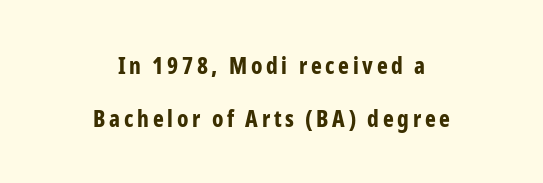
The image shows 23 px bold type, upright; set centered, loose line spacing (2.29x), not underlined.
